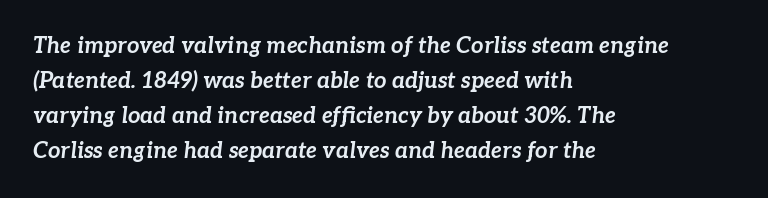
The image shows 22 px bold type, italic (leaning right); set left-aligned, normal line spacing (1.59x), normal letter spacing, not underlined.
